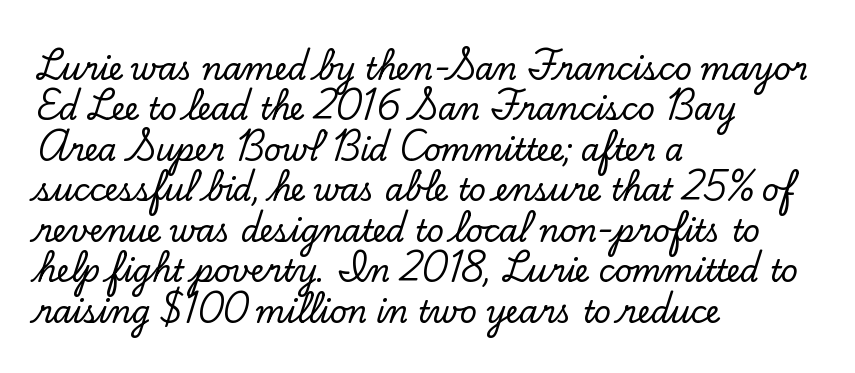
The image shows 30 px serif type; set left-aligned, normal line spacing (1.35x), normal letter spacing, not underlined; low stroke contrast and a small x-height.
